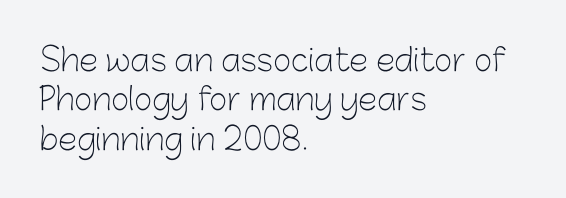
Q: Is the text bold? A: No.
Q: Is the text italic (slanted)? A: No, it is upright.
Q: Is the typeface a serif or a sans-serif typeface? A: Sans-serif.
Q: Is the text underlined? A: No.
Q: How is the paragraph aligned? A: Left-aligned.
Q: Is the spacing between letters normal or unusually wide? A: Normal.
Q: Is the spacing between lines tight, normal or loose? A: Normal.
Q: Width (condensed, normal, or wide)? A: Normal.
Q: Stroke contrast? A: Low.
Q: x-height? A: Medium.
Q: Monospaced? A: No.
